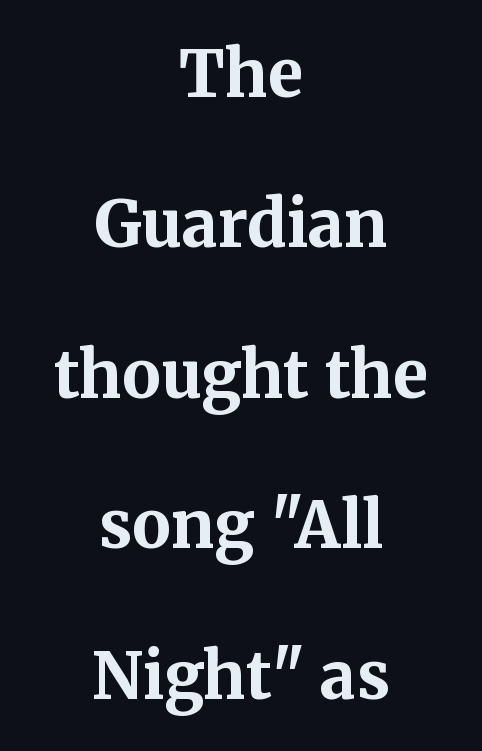
{"serif": "yes", "italic": "no", "bold": "yes", "weight": "bold", "width": "normal", "stroke_contrast": "medium", "x_height": "medium", "monospaced": "no", "underline": "no", "align": "center", "line_spacing": "loose", "line_spacing_ratio": 2.35, "letter_spacing": "normal", "letter_spacing_em": 0.0, "glyph_px": 64}
